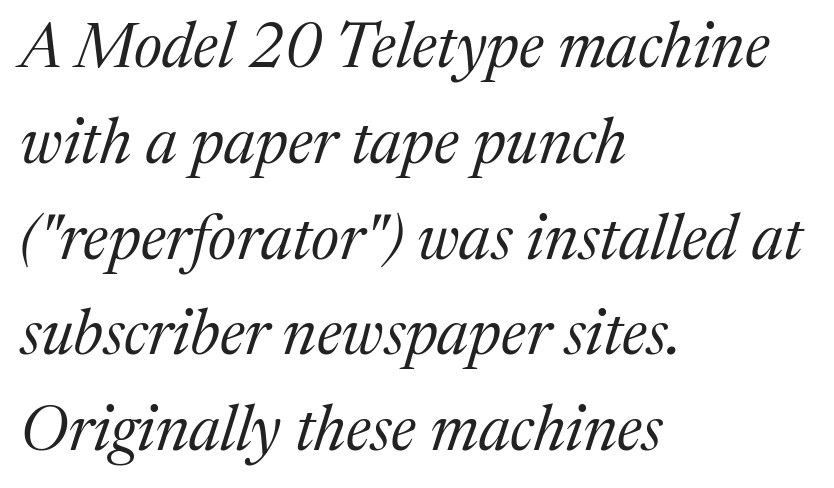
{"serif": "yes", "italic": "yes", "lean": "right", "slant_degrees": 17, "bold": "no", "weight": "regular", "width": "normal", "stroke_contrast": "medium", "x_height": "medium", "monospaced": "no", "underline": "no", "align": "left", "line_spacing": "normal", "line_spacing_ratio": 1.52, "letter_spacing": "normal", "letter_spacing_em": 0.0, "glyph_px": 63}
